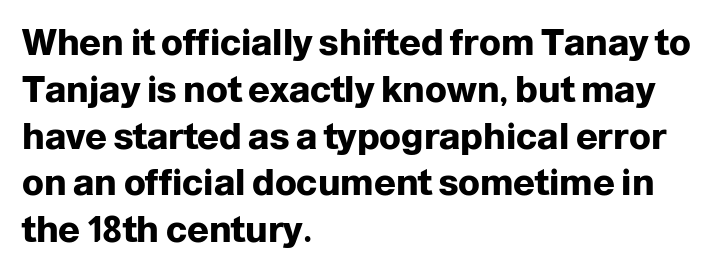
Q: Is the text bold? A: Yes.
Q: Is the text italic (slanted)? A: No, it is upright.
Q: Is the typeface a serif or a sans-serif typeface? A: Sans-serif.
Q: Is the text underlined? A: No.
Q: How is the paragraph aligned? A: Left-aligned.
Q: Is the spacing between letters normal or unusually wide? A: Normal.
Q: Is the spacing between lines tight, normal or loose? A: Normal.
Q: Width (condensed, normal, or wide)? A: Normal.
Q: Stroke contrast? A: Low.
Q: x-height? A: Medium.
Q: Monospaced? A: No.
